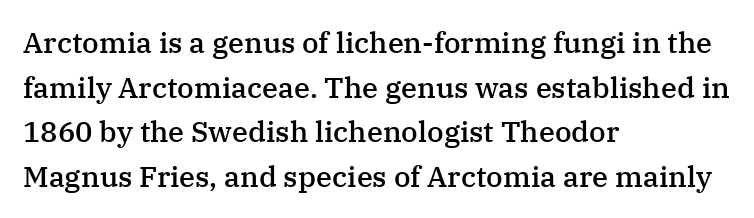
{"serif": "yes", "italic": "no", "bold": "semi", "weight": "semibold", "width": "normal", "stroke_contrast": "medium", "x_height": "medium", "monospaced": "no", "underline": "no", "align": "left", "line_spacing": "normal", "line_spacing_ratio": 1.54, "letter_spacing": "normal", "letter_spacing_em": 0.0, "glyph_px": 29}
